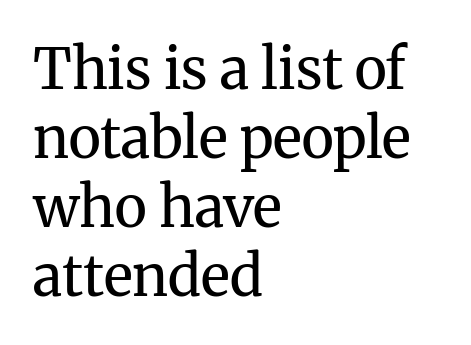
Q: Is the text bold? A: No.
Q: Is the text italic (slanted)? A: No, it is upright.
Q: Is the typeface a serif or a sans-serif typeface? A: Serif.
Q: Is the text underlined? A: No.
Q: How is the paragraph aligned? A: Left-aligned.
Q: Is the spacing between letters normal or unusually wide? A: Normal.
Q: Width (condensed, normal, or wide)? A: Normal.
Q: Stroke contrast? A: Medium.
Q: x-height? A: Medium.
Q: Monospaced? A: No.
